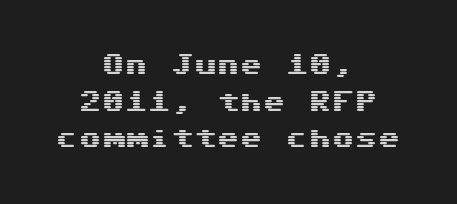
The image shows 23 px text type, upright; set centered, normal line spacing (1.59x), normal letter spacing, not underlined.
